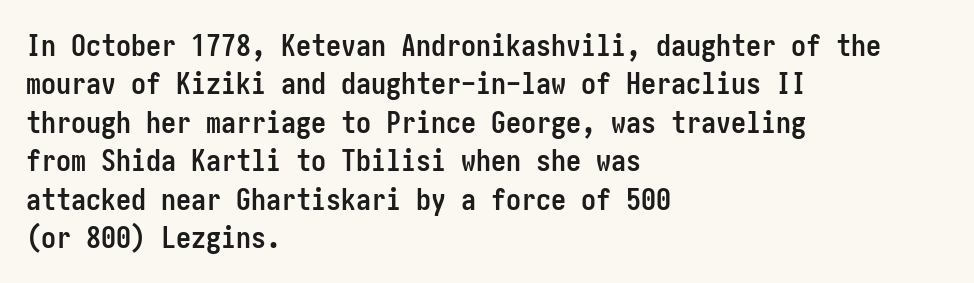
{"serif": "no", "italic": "no", "bold": "yes", "weight": "semibold", "width": "condensed", "stroke_contrast": "low", "x_height": "medium", "underline": "no", "align": "left", "line_spacing": "normal", "line_spacing_ratio": 1.28, "letter_spacing": "normal", "letter_spacing_em": 0.0, "glyph_px": 30}
